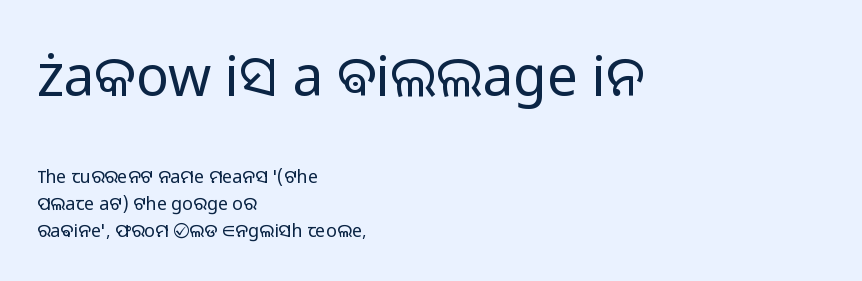
The image shows 55 px light sans-serif type, upright; set left-aligned, normal line spacing (1.5x), normal letter spacing, not underlined; the first (top) block is 3.06x larger; low stroke contrast and a medium x-height.
